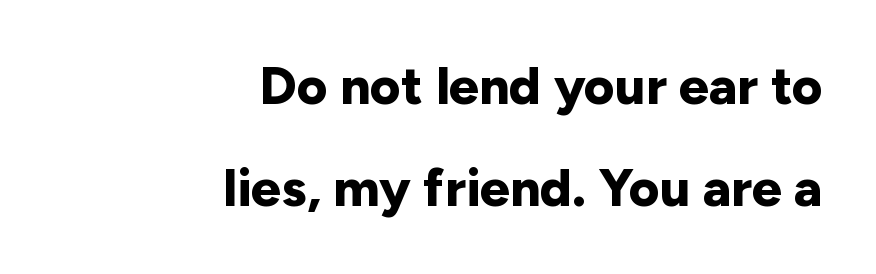
How are the letters spaced? Ordinarily, with no added tracking. Plenty of ink on the page — the face is bold. This rendering uses right alignment, leaving the left contour irregular. Quick note: not italic, upright. Proportional: the letters do not fall into vertical columns. Nope, no serifs anywhere on these letters.
